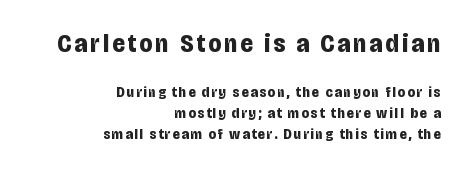
The image shows 26 px bold type, upright; set right-aligned, normal line spacing (1.37x), not underlined; the first (top) block is 1.73x larger.
